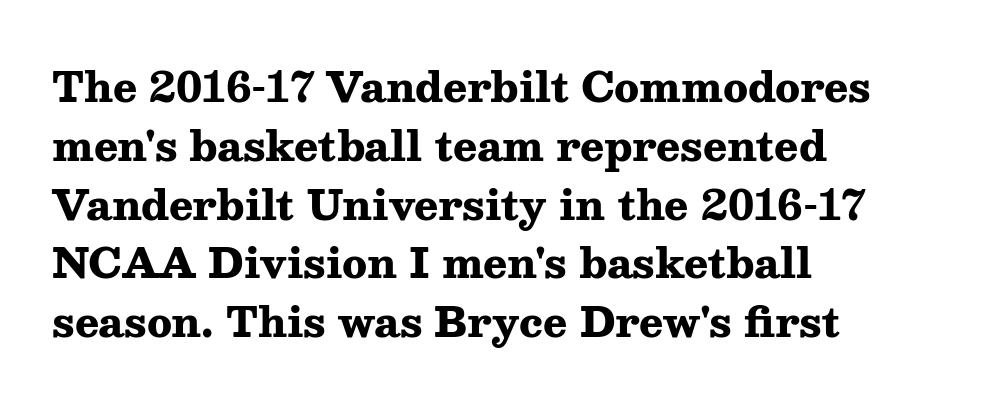
Q: Is the text bold? A: Yes.
Q: Is the text italic (slanted)? A: No, it is upright.
Q: Is the typeface a serif or a sans-serif typeface? A: Serif.
Q: Is the text underlined? A: No.
Q: How is the paragraph aligned? A: Left-aligned.
Q: Is the spacing between letters normal or unusually wide? A: Normal.
Q: Is the spacing between lines tight, normal or loose? A: Normal.
Q: Width (condensed, normal, or wide)? A: Wide.
Q: Stroke contrast? A: Medium.
Q: x-height? A: Medium.
Q: Monospaced? A: No.
